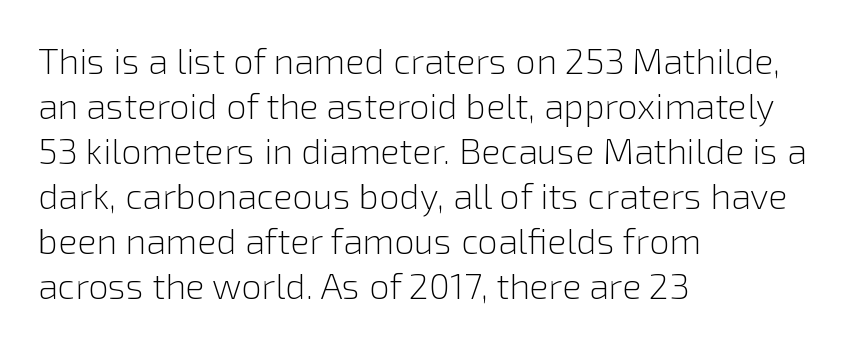
{"serif": "no", "italic": "no", "bold": "no", "weight": "light", "width": "normal", "stroke_contrast": "low", "x_height": "medium", "monospaced": "no", "underline": "no", "align": "left", "line_spacing": "normal", "line_spacing_ratio": 1.25, "letter_spacing": "normal", "letter_spacing_em": 0.0, "glyph_px": 36}
